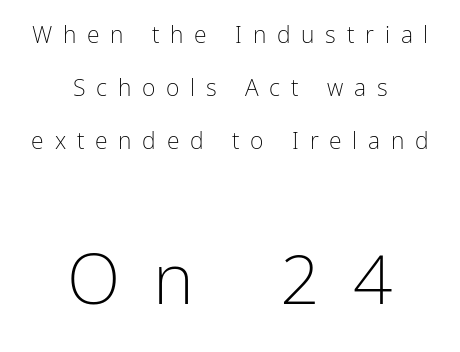
The image shows 70 px light, condensed sans-serif type, upright; set centered, loose line spacing (2.31x), unusually wide letter spacing (+0.47 em), not underlined; the second (bottom) block is 3.04x larger; low stroke contrast and a medium x-height.
